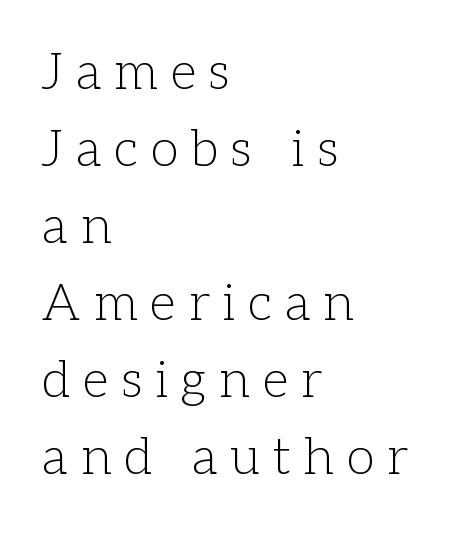
The image shows 51 px light serif type, upright; set left-aligned, normal line spacing (1.51x), unusually wide letter spacing (+0.26 em), not underlined; low stroke contrast and a medium x-height.
